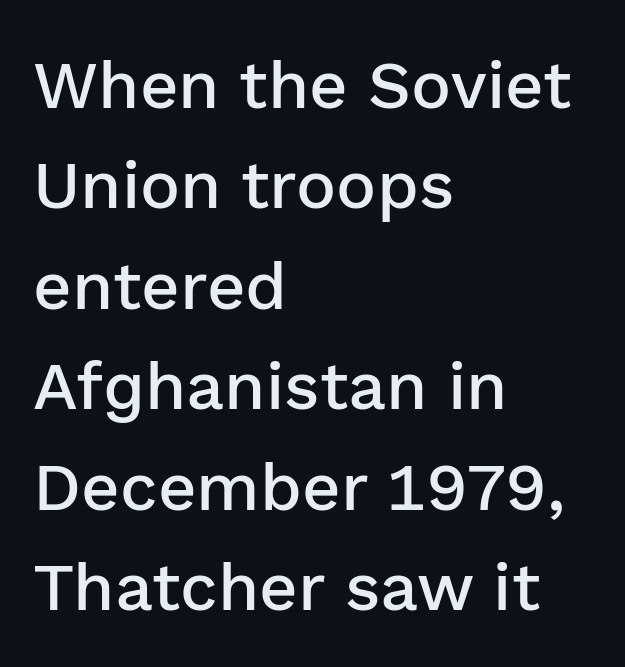
The image shows 67 px semibold sans-serif type, upright; set left-aligned, normal line spacing (1.5x), normal letter spacing, not underlined; low stroke contrast and a medium x-height.
